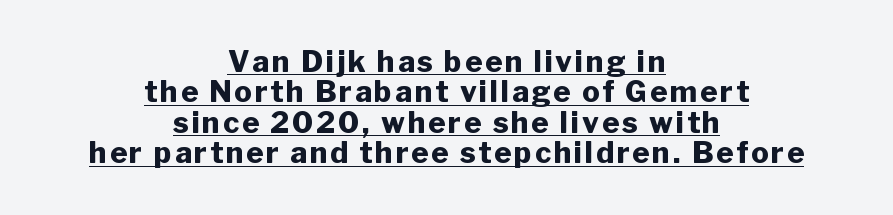
Q: Is the text bold? A: Yes.
Q: Is the text italic (slanted)? A: No, it is upright.
Q: Is the typeface a serif or a sans-serif typeface? A: Sans-serif.
Q: Is the text underlined? A: Yes.
Q: How is the paragraph aligned? A: Centered.
Q: Is the spacing between lines tight, normal or loose? A: Tight.
Q: Width (condensed, normal, or wide)? A: Normal.
Q: Stroke contrast? A: Low.
Q: x-height? A: Medium.
Q: Monospaced? A: No.
